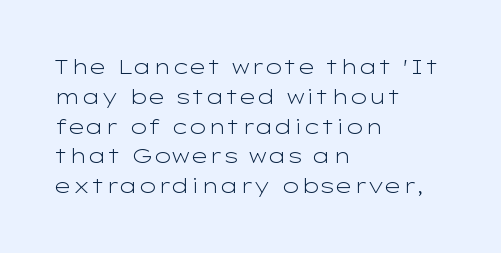
The image shows 20 px text type, upright; set left-aligned, normal line spacing (1.49x), normal letter spacing, not underlined.
